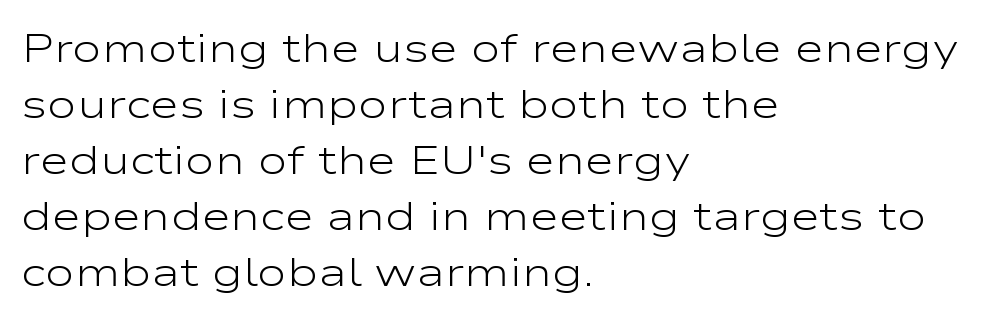
Q: Is the text bold? A: No.
Q: Is the text italic (slanted)? A: No, it is upright.
Q: Is the typeface a serif or a sans-serif typeface? A: Sans-serif.
Q: Is the text underlined? A: No.
Q: How is the paragraph aligned? A: Left-aligned.
Q: Is the spacing between letters normal or unusually wide? A: Normal.
Q: Is the spacing between lines tight, normal or loose? A: Normal.
Q: Width (condensed, normal, or wide)? A: Wide.
Q: Stroke contrast? A: Low.
Q: x-height? A: Medium.
Q: Monospaced? A: No.
